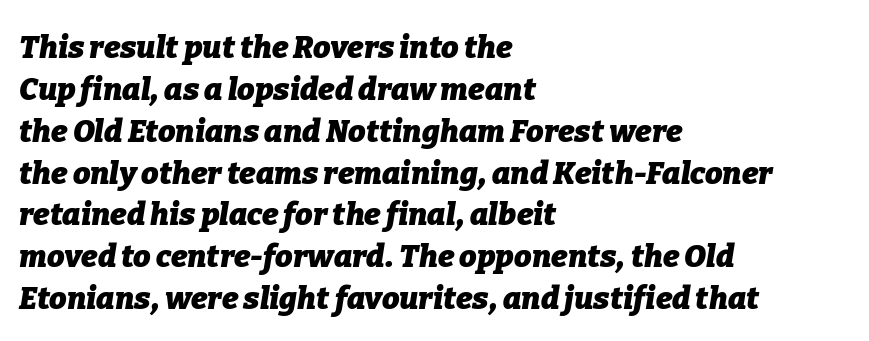
{"italic": "yes", "lean": "right", "slant_degrees": 9, "bold": "yes", "weight": "heavy", "width": "normal", "stroke_contrast": "low", "x_height": "medium", "monospaced": "no", "underline": "no", "align": "left", "line_spacing": "normal", "line_spacing_ratio": 1.35, "letter_spacing": "normal", "letter_spacing_em": 0.0, "glyph_px": 31}
